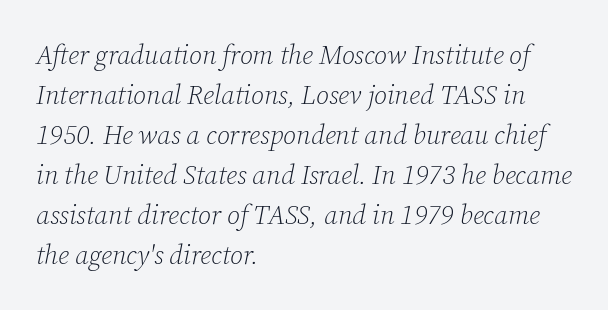
Tracking value appears to be zero — textbook default spacing. No letter is thick-stroked: the sample isn't bold. The passage shown leans; its letterforms are oblique. Every row of glyphs begins at an identical x-position on the left.
